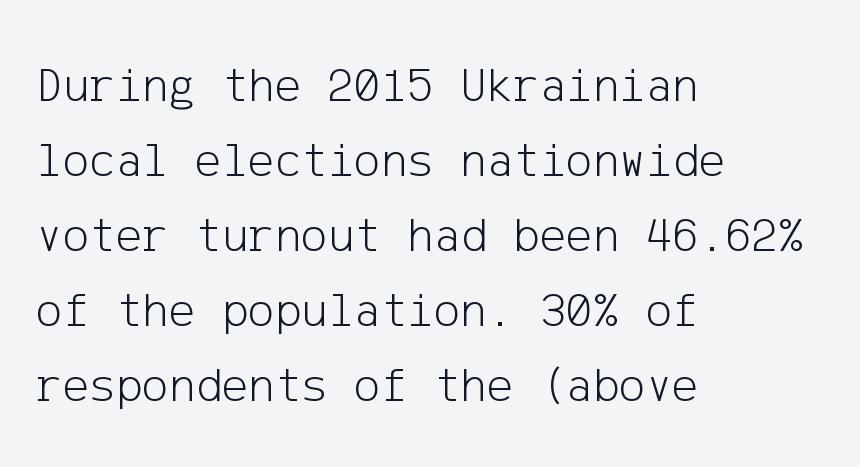
Q: Is the text bold? A: No.
Q: Is the text italic (slanted)? A: No, it is upright.
Q: Is the typeface a serif or a sans-serif typeface? A: Sans-serif.
Q: Is the text underlined? A: No.
Q: How is the paragraph aligned? A: Left-aligned.
Q: Is the spacing between letters normal or unusually wide? A: Normal.
Q: Is the spacing between lines tight, normal or loose? A: Normal.
Q: Width (condensed, normal, or wide)? A: Normal.
Q: Stroke contrast? A: Low.
Q: x-height? A: Medium.
